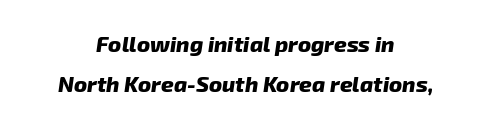
Q: Is the text bold? A: Yes.
Q: Is the text italic (slanted)? A: Yes, it leans right by about 8 degrees.
Q: Is the text underlined? A: No.
Q: How is the paragraph aligned? A: Centered.
Q: Is the spacing between letters normal or unusually wide? A: Normal.
